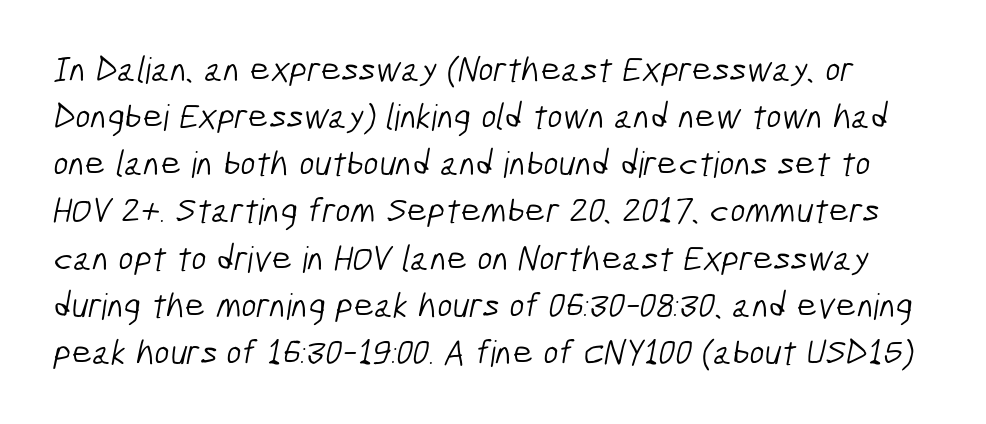
{"serif": "no", "bold": "no", "weight": "light", "width": "condensed", "stroke_contrast": "low", "x_height": "medium", "monospaced": "no", "underline": "no", "line_spacing": "normal", "line_spacing_ratio": 1.31, "letter_spacing": "normal", "letter_spacing_em": 0.0, "glyph_px": 36}
